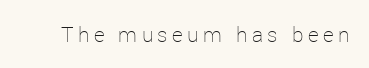
{"italic": "no", "bold": "no", "underline": "no", "letter_spacing": "wide", "letter_spacing_em": 0.21, "glyph_px": 21}
